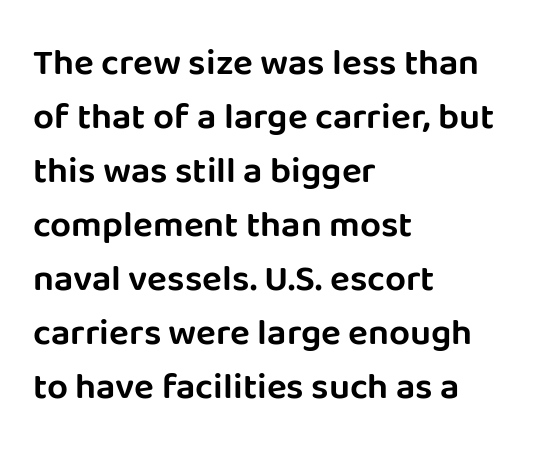
Q: Is the text italic (slanted)? A: No, it is upright.
Q: Is the typeface a serif or a sans-serif typeface? A: Sans-serif.
Q: Is the text underlined? A: No.
Q: How is the paragraph aligned? A: Left-aligned.
Q: Is the spacing between letters normal or unusually wide? A: Normal.
Q: Is the spacing between lines tight, normal or loose? A: Normal.
Q: Width (condensed, normal, or wide)? A: Normal.
Q: Stroke contrast? A: Low.
Q: x-height? A: Large.
Q: Monospaced? A: No.
